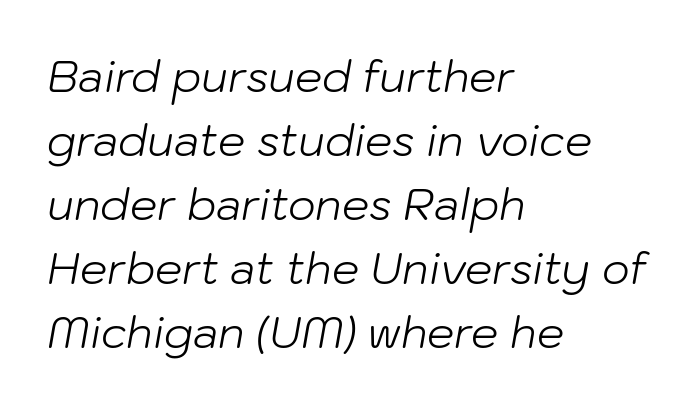
{"italic": "yes", "lean": "right", "slant_degrees": 10, "bold": "no", "weight": "light", "width": "normal", "stroke_contrast": "low", "x_height": "medium", "monospaced": "no", "underline": "no", "align": "left", "line_spacing": "normal", "line_spacing_ratio": 1.49, "letter_spacing": "normal", "letter_spacing_em": 0.0, "glyph_px": 43}
